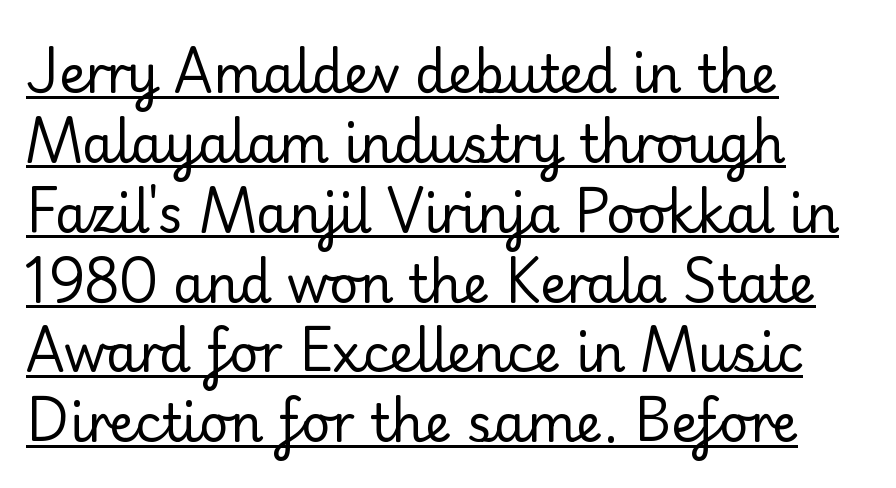
{"serif": "yes", "italic": "no", "bold": "no", "weight": "regular", "width": "normal", "stroke_contrast": "low", "x_height": "small", "monospaced": "no", "underline": "yes", "align": "left", "line_spacing": "normal", "line_spacing_ratio": 1.37, "letter_spacing": "normal", "letter_spacing_em": 0.0, "glyph_px": 51}
